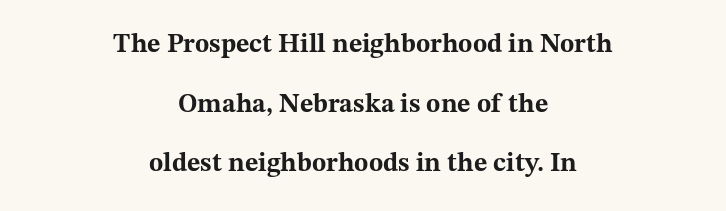
Q: Is the text bold? A: Yes.
Q: Is the text italic (slanted)? A: No, it is upright.
Q: Is the text underlined? A: No.
Q: How is the paragraph aligned? A: Centered.
Q: Is the spacing between letters normal or unusually wide? A: Normal.
Q: Is the spacing between lines tight, normal or loose? A: Loose.
